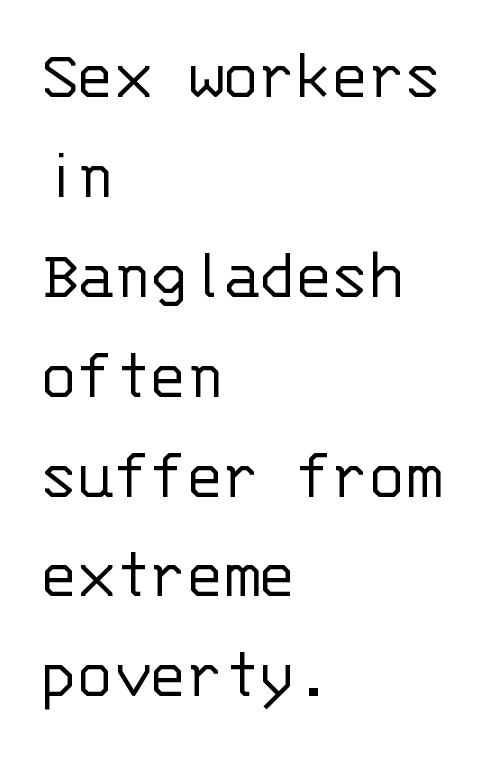
The image shows 74 px light sans-serif type, upright, monospaced; set left-aligned, normal line spacing (1.35x), normal letter spacing, not underlined; low stroke contrast and a large x-height.
